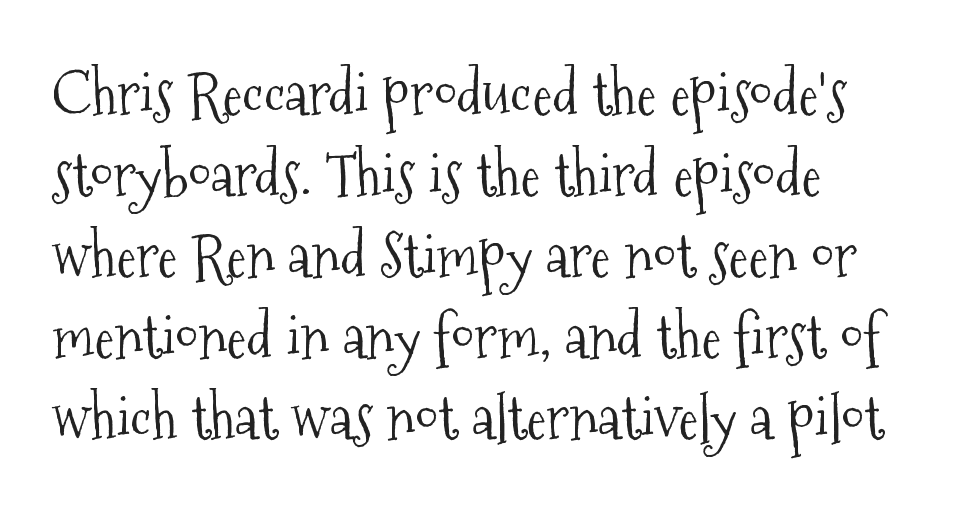
This block has exactly the height ordinary leading produces. The type is set solid horizontally, with unmodified tracking. The specimen omits any rule beneath the text block's lines. Spacing verdict: proportional, widths tailored to each character. The lettering holds an erect, upright posture throughout.
